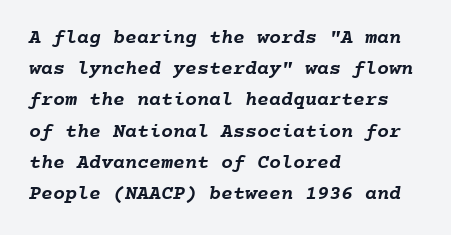
The image shows 20 px bold type; set left-aligned, normal line spacing (1.56x), normal letter spacing, not underlined.
